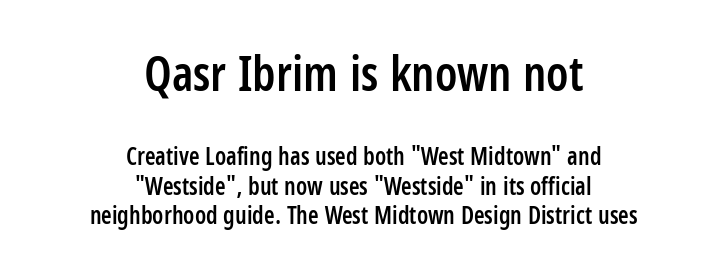
{"serif": "no", "italic": "no", "bold": "semi", "weight": "semibold", "width": "condensed", "stroke_contrast": "low", "x_height": "large", "monospaced": "no", "underline": "no", "align": "center", "line_spacing_ratio": 1.24, "letter_spacing": "normal", "letter_spacing_em": 0.0, "larger_block": "first", "size_ratio": 2.0, "glyph_px": 48}
